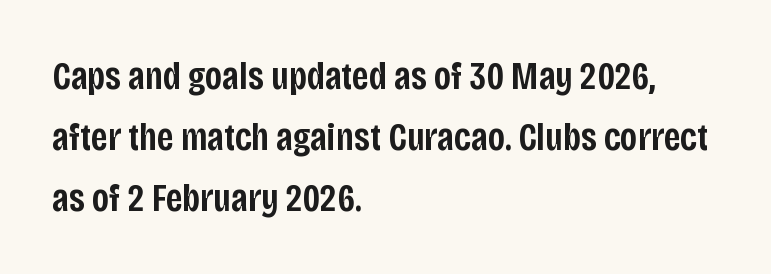
{"serif": "no", "italic": "no", "bold": "semi", "weight": "semibold", "width": "condensed", "stroke_contrast": "low", "x_height": "large", "monospaced": "no", "underline": "no", "align": "left", "line_spacing": "normal", "line_spacing_ratio": 1.56, "letter_spacing": "normal", "letter_spacing_em": 0.0, "glyph_px": 39}
